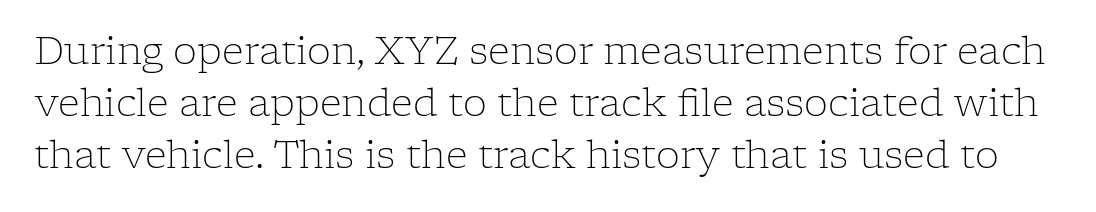
The image shows 38 px light serif type, upright; set normal line spacing (1.37x), normal letter spacing, not underlined; low stroke contrast and a medium x-height.
